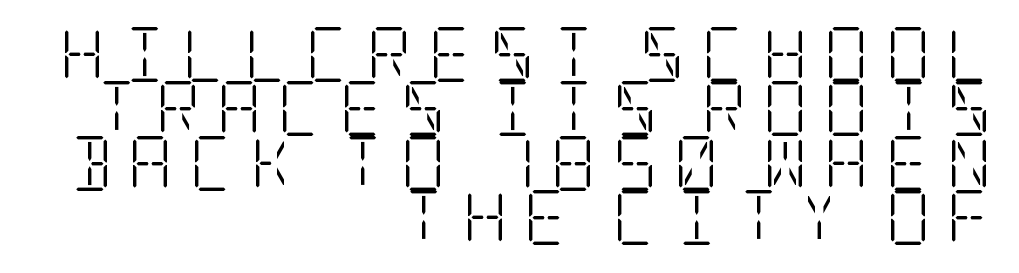
The image shows 55 px light, condensed serif type, upright; set right-aligned, tight line spacing (0.99x), unusually wide letter spacing (+0.3 em), not underlined; low stroke contrast and a large x-height.
